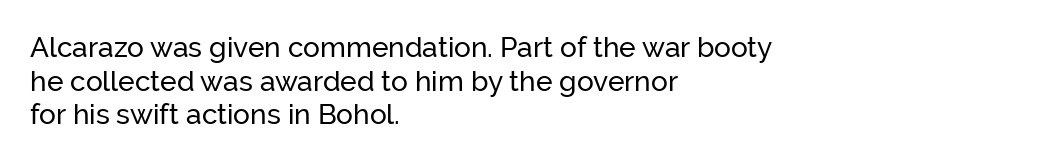
The image shows 28 px regular-weight sans-serif type, upright; set left-aligned, line spacing 1.2x, normal letter spacing, not underlined; low stroke contrast and a medium x-height.
